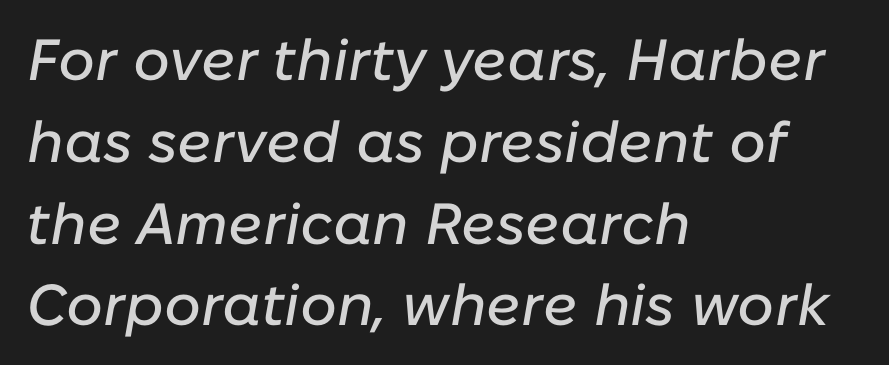
Q: Is the text italic (slanted)? A: Yes, it leans right by about 10 degrees.
Q: Is the text underlined? A: No.
Q: How is the paragraph aligned? A: Left-aligned.
Q: Is the spacing between letters normal or unusually wide? A: Normal.
Q: Is the spacing between lines tight, normal or loose? A: Normal.
Q: Width (condensed, normal, or wide)? A: Normal.
Q: Stroke contrast? A: Low.
Q: x-height? A: Medium.
Q: Monospaced? A: No.
